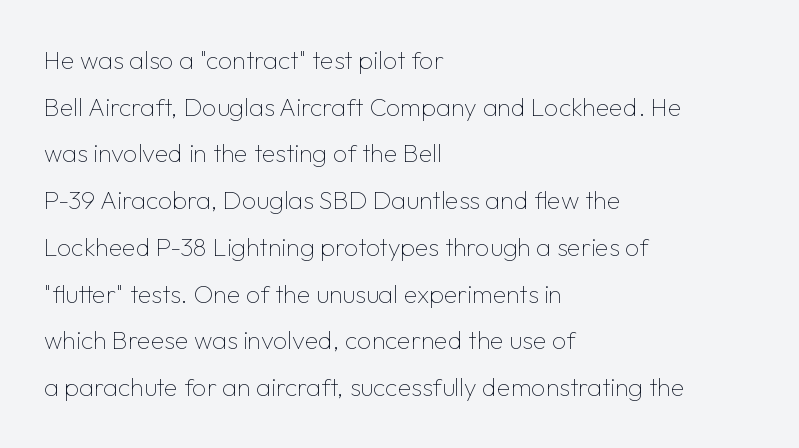
Underline: absent. The letters look calm and open, with moderate or lighter stems. The rag falls on the right side of this text block. The rendering keeps characters at their native spacing.
